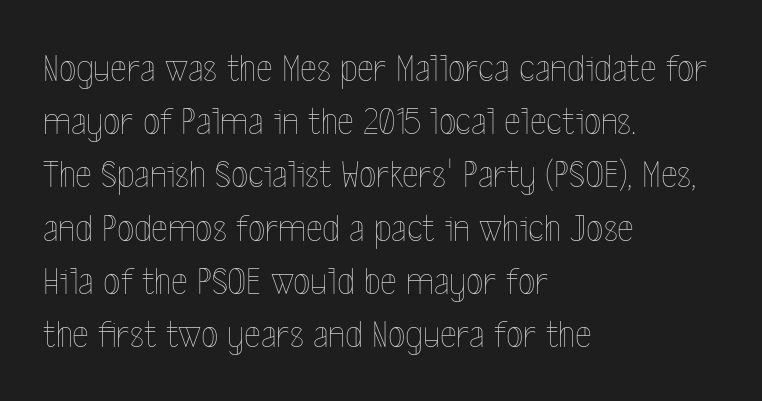
Q: Is the text bold? A: No.
Q: Is the text italic (slanted)? A: No, it is upright.
Q: Is the text underlined? A: No.
Q: How is the paragraph aligned? A: Left-aligned.
Q: Is the spacing between letters normal or unusually wide? A: Normal.
Q: Is the spacing between lines tight, normal or loose? A: Normal.
Q: Width (condensed, normal, or wide)? A: Condensed.
Q: x-height? A: Medium.
Q: Monospaced? A: No.
